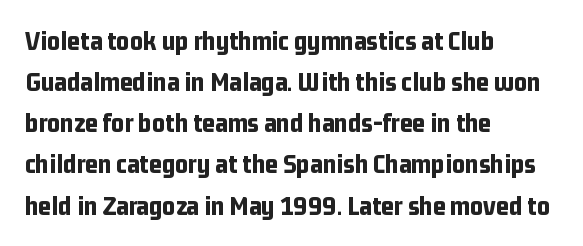
{"serif": "no", "italic": "no", "bold": "yes", "weight": "bold", "width": "condensed", "stroke_contrast": "low", "x_height": "medium", "monospaced": "no", "underline": "no", "align": "left", "line_spacing": "normal", "line_spacing_ratio": 1.47, "letter_spacing": "normal", "letter_spacing_em": 0.0, "glyph_px": 28}
